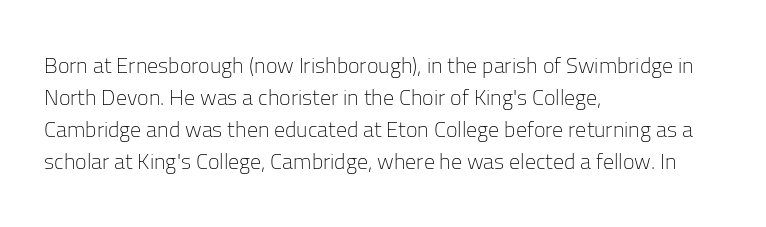
{"italic": "no", "bold": "no", "underline": "no", "align": "left", "line_spacing": "normal", "line_spacing_ratio": 1.46, "letter_spacing": "normal", "letter_spacing_em": 0.0, "glyph_px": 22}
